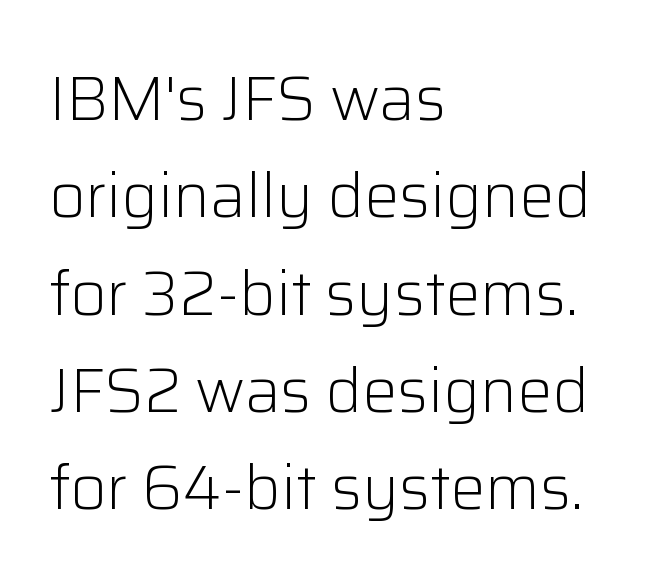
The image shows 62 px light sans-serif type, upright; set left-aligned, normal line spacing (1.57x), normal letter spacing, not underlined; low stroke contrast and a medium x-height.
